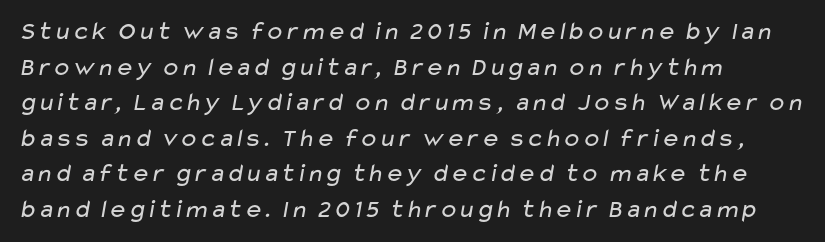
The image shows 26 px text type; set left-aligned, normal line spacing (1.37x), normal letter spacing, not underlined.
